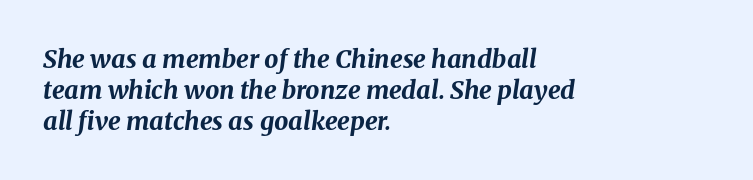
Q: Is the text bold? A: Yes.
Q: Is the text italic (slanted)? A: Yes, it leans right by about 8 degrees.
Q: Is the text underlined? A: No.
Q: How is the paragraph aligned? A: Left-aligned.
Q: Is the spacing between letters normal or unusually wide? A: Normal.
